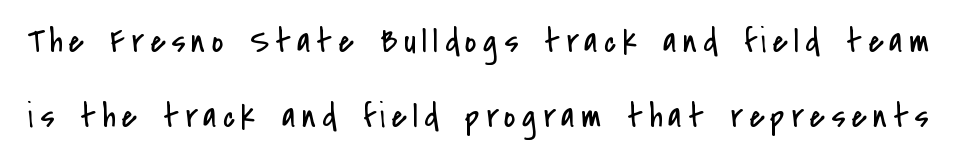
{"serif": "no", "italic": "no", "bold": "no", "weight": "regular", "width": "condensed", "stroke_contrast": "low", "x_height": "small", "monospaced": "no", "underline": "no", "line_spacing": "loose", "line_spacing_ratio": 2.13, "glyph_px": 35}
